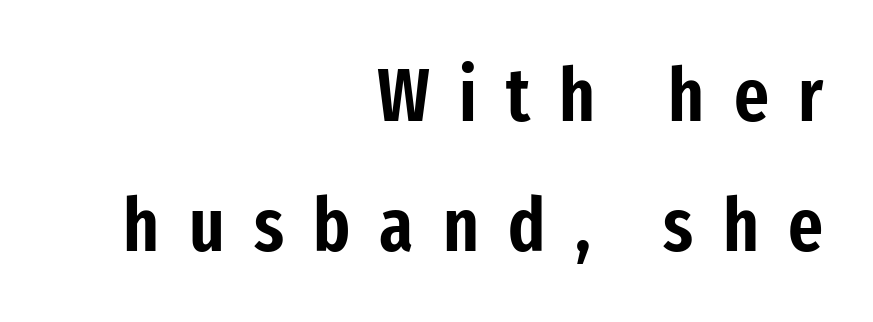
{"serif": "no", "italic": "no", "width": "condensed", "stroke_contrast": "low", "x_height": "medium", "monospaced": "no", "underline": "no", "align": "right", "line_spacing_ratio": 1.74, "letter_spacing": "wide", "letter_spacing_em": 0.39, "glyph_px": 75}
